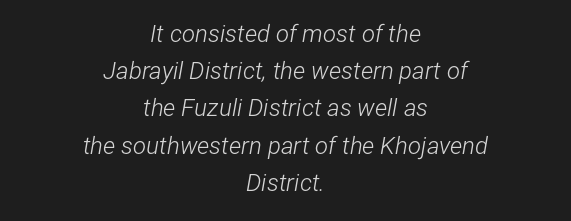
Q: Is the text bold? A: No.
Q: Is the text italic (slanted)? A: Yes, it leans right by about 12 degrees.
Q: Is the text underlined? A: No.
Q: How is the paragraph aligned? A: Centered.
Q: Is the spacing between letters normal or unusually wide? A: Normal.
Q: Is the spacing between lines tight, normal or loose? A: Normal.
